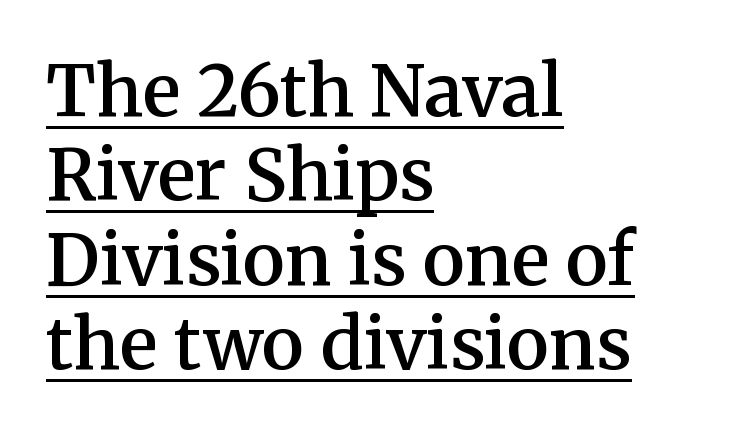
Q: Is the text bold? A: Semi-bold.
Q: Is the text italic (slanted)? A: No, it is upright.
Q: Is the typeface a serif or a sans-serif typeface? A: Serif.
Q: Is the text underlined? A: Yes.
Q: How is the paragraph aligned? A: Left-aligned.
Q: Is the spacing between letters normal or unusually wide? A: Normal.
Q: Width (condensed, normal, or wide)? A: Normal.
Q: Stroke contrast? A: Medium.
Q: x-height? A: Medium.
Q: Monospaced? A: No.
